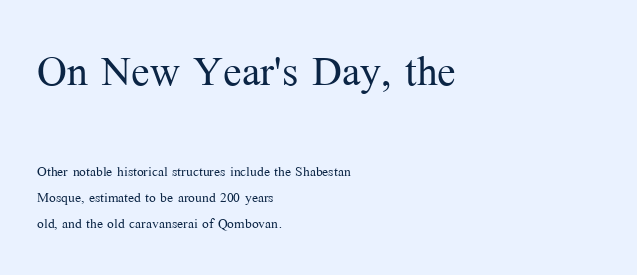
The image shows 55 px light serif type, upright; set left-aligned, normal line spacing (1.44x), normal letter spacing, not underlined; the first (top) block is 3.06x larger; medium stroke contrast and a medium x-height.
